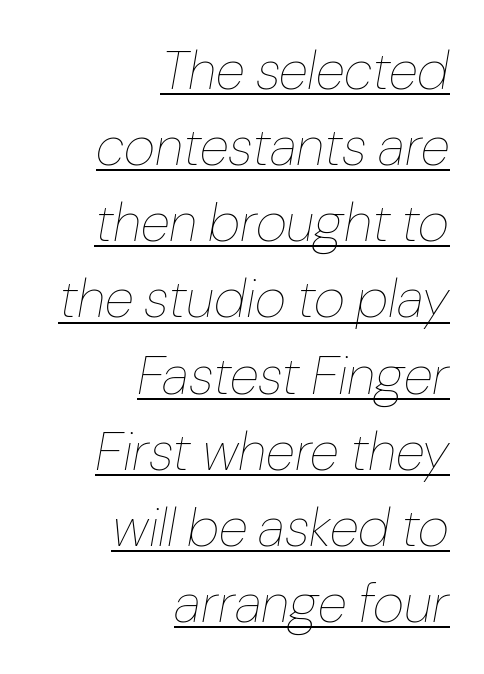
{"italic": "yes", "lean": "right", "slant_degrees": 10, "bold": "no", "weight": "thin", "width": "normal", "stroke_contrast": "low", "x_height": "medium", "monospaced": "no", "underline": "yes", "align": "right", "line_spacing": "normal", "line_spacing_ratio": 1.41, "letter_spacing": "normal", "letter_spacing_em": 0.0, "glyph_px": 54}
